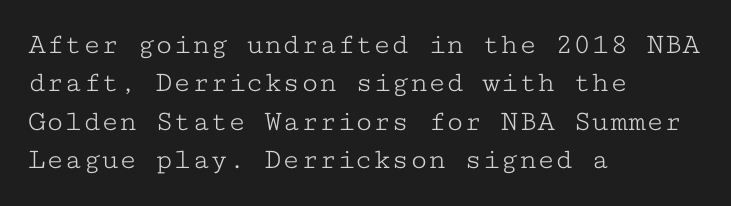
Q: Is the text bold? A: No.
Q: Is the text italic (slanted)? A: No, it is upright.
Q: Is the typeface a serif or a sans-serif typeface? A: Serif.
Q: Is the text underlined? A: No.
Q: How is the paragraph aligned? A: Left-aligned.
Q: Is the spacing between letters normal or unusually wide? A: Normal.
Q: Is the spacing between lines tight, normal or loose? A: Normal.
Q: Width (condensed, normal, or wide)? A: Wide.
Q: Stroke contrast? A: Low.
Q: x-height? A: Medium.
Q: Monospaced? A: Yes.
